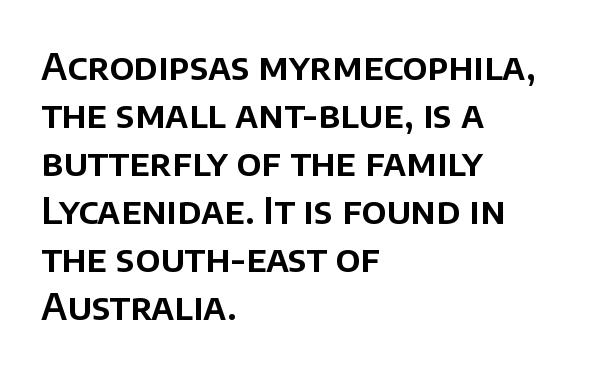
The line texture is even and compact thanks to regular tracking. Spacing verdict: proportional, widths tailored to each character. Check under the words: just untouched page. Nope, no serifs anywhere on these letters.
